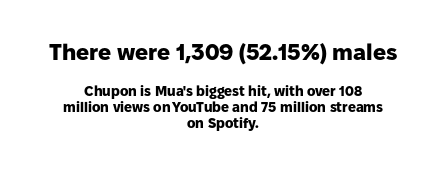
The image shows 23 px bold type, upright; set centered, tight line spacing (1.12x), normal letter spacing, not underlined; the first (top) block is 1.64x larger.
